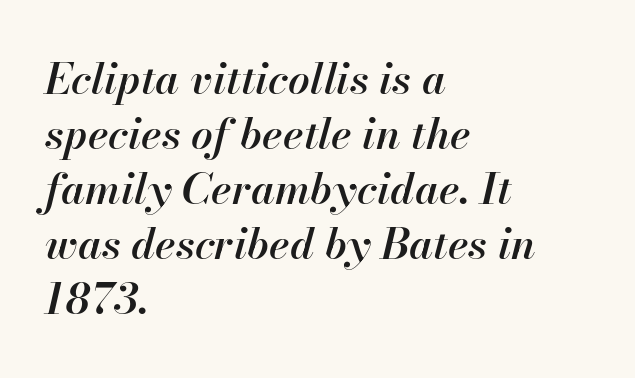
Q: Is the text bold? A: Semi-bold.
Q: Is the text italic (slanted)? A: Yes, it leans right by about 13 degrees.
Q: Is the text underlined? A: No.
Q: How is the paragraph aligned? A: Left-aligned.
Q: Is the spacing between letters normal or unusually wide? A: Normal.
Q: Is the spacing between lines tight, normal or loose? A: Normal.
Q: Width (condensed, normal, or wide)? A: Normal.
Q: Stroke contrast? A: High.
Q: x-height? A: Small.
Q: Monospaced? A: No.
